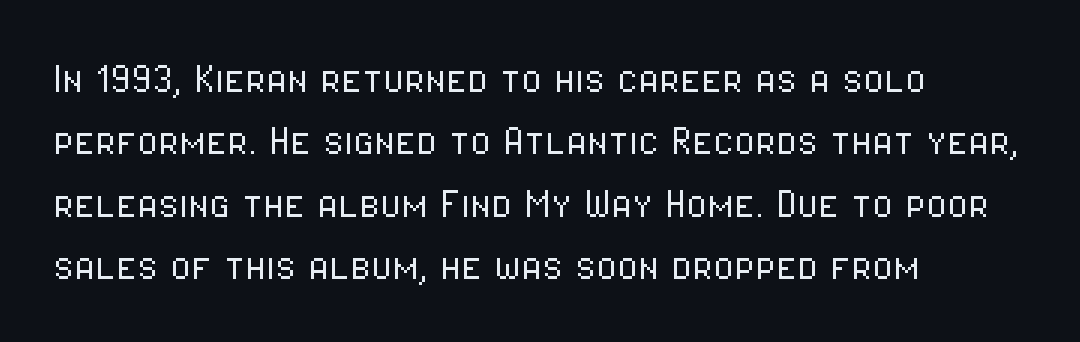
Q: Is the text bold? A: No.
Q: Is the text italic (slanted)? A: No, it is upright.
Q: Is the typeface a serif or a sans-serif typeface? A: Sans-serif.
Q: Is the text underlined? A: No.
Q: How is the paragraph aligned? A: Left-aligned.
Q: Is the spacing between letters normal or unusually wide? A: Normal.
Q: Is the spacing between lines tight, normal or loose? A: Normal.
Q: Width (condensed, normal, or wide)? A: Condensed.
Q: Stroke contrast? A: Low.
Q: x-height? A: Medium.
Q: Monospaced? A: No.
